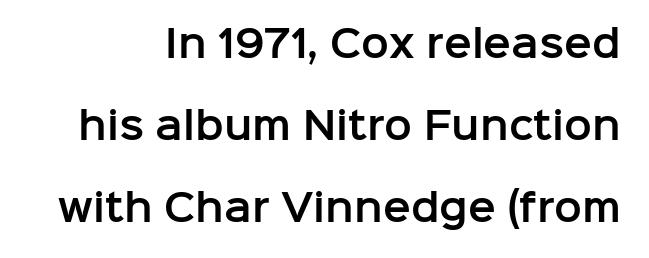
Q: Is the text italic (slanted)? A: No, it is upright.
Q: Is the typeface a serif or a sans-serif typeface? A: Sans-serif.
Q: Is the text underlined? A: No.
Q: Is the spacing between letters normal or unusually wide? A: Normal.
Q: Is the spacing between lines tight, normal or loose? A: Loose.
Q: Width (condensed, normal, or wide)? A: Normal.
Q: Stroke contrast? A: Low.
Q: x-height? A: Medium.
Q: Monospaced? A: No.
